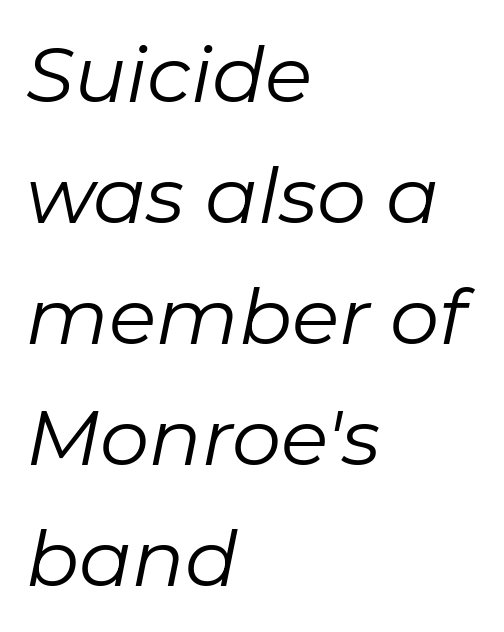
The line-height multiplier appears to be the usual default. Underline: absent. The passage shown is typed in a proportional face where columns would drift. The rag falls on the right side of this text block.
